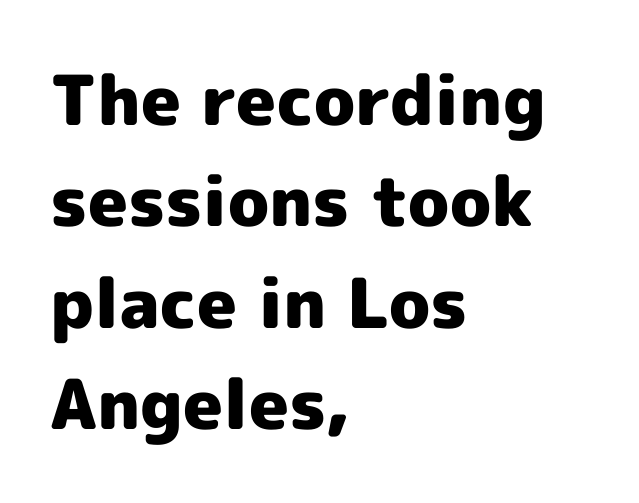
The glyphs have the mass of a bold cut. Short note: letters normally spaced. Think of a printed novel: that variable character pitch is what you see here. Visually the block forms a straight wall on the left and a jagged coastline on the right.
